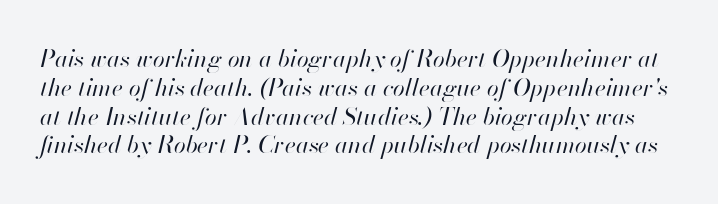
The image shows 24 px text type, italic (leaning right); set line spacing 1.2x, normal letter spacing, not underlined.
